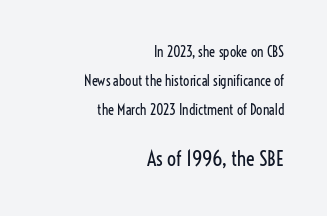
{"italic": "no", "bold": "no", "underline": "no", "align": "right", "line_spacing": "loose", "line_spacing_ratio": 2.08, "letter_spacing": "normal", "letter_spacing_em": 0.0, "larger_block": "second", "size_ratio": 1.43, "glyph_px": 20}
